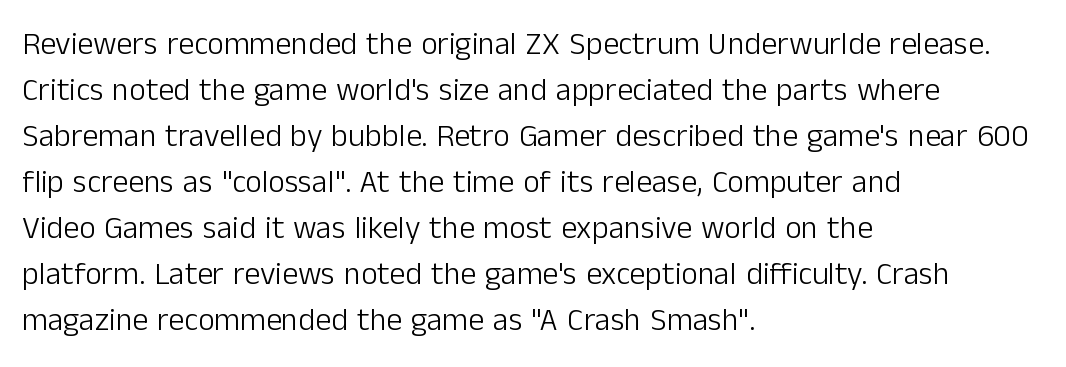
Q: Is the text bold? A: No.
Q: Is the text italic (slanted)? A: No, it is upright.
Q: Is the typeface a serif or a sans-serif typeface? A: Sans-serif.
Q: Is the text underlined? A: No.
Q: How is the paragraph aligned? A: Left-aligned.
Q: Is the spacing between letters normal or unusually wide? A: Normal.
Q: Is the spacing between lines tight, normal or loose? A: Normal.
Q: Width (condensed, normal, or wide)? A: Normal.
Q: Stroke contrast? A: Low.
Q: x-height? A: Medium.
Q: Monospaced? A: No.
